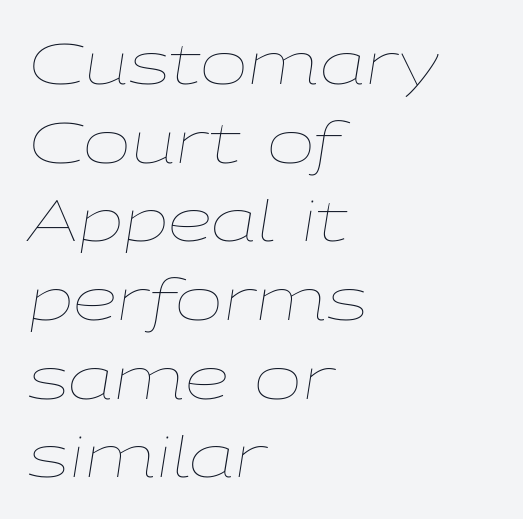
Q: Is the text bold? A: No.
Q: Is the text italic (slanted)? A: Yes, it leans right by about 9 degrees.
Q: Is the text underlined? A: No.
Q: How is the paragraph aligned? A: Left-aligned.
Q: Is the spacing between letters normal or unusually wide? A: Normal.
Q: Is the spacing between lines tight, normal or loose? A: Normal.
Q: Width (condensed, normal, or wide)? A: Wide.
Q: Stroke contrast? A: Low.
Q: x-height? A: Medium.
Q: Monospaced? A: No.
